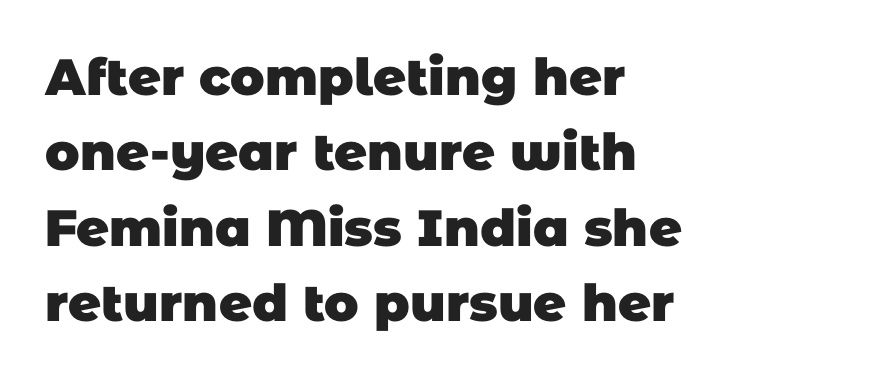
Q: Is the text bold? A: Yes.
Q: Is the typeface a serif or a sans-serif typeface? A: Sans-serif.
Q: Is the text underlined? A: No.
Q: How is the paragraph aligned? A: Left-aligned.
Q: Is the spacing between letters normal or unusually wide? A: Normal.
Q: Is the spacing between lines tight, normal or loose? A: Normal.
Q: Width (condensed, normal, or wide)? A: Normal.
Q: Stroke contrast? A: Low.
Q: x-height? A: Large.
Q: Monospaced? A: No.
